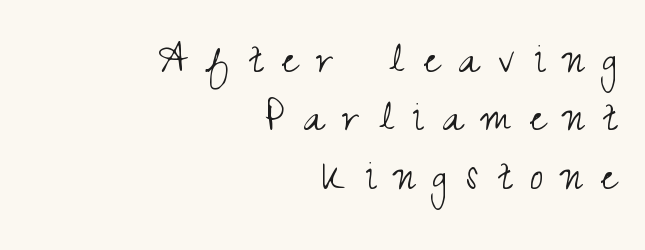
{"serif": "no", "italic": "no", "bold": "no", "weight": "light", "width": "condensed", "stroke_contrast": "medium", "x_height": "small", "monospaced": "no", "underline": "no", "align": "right", "line_spacing_ratio": 1.24, "letter_spacing": "wide", "letter_spacing_em": 0.41, "glyph_px": 47}
